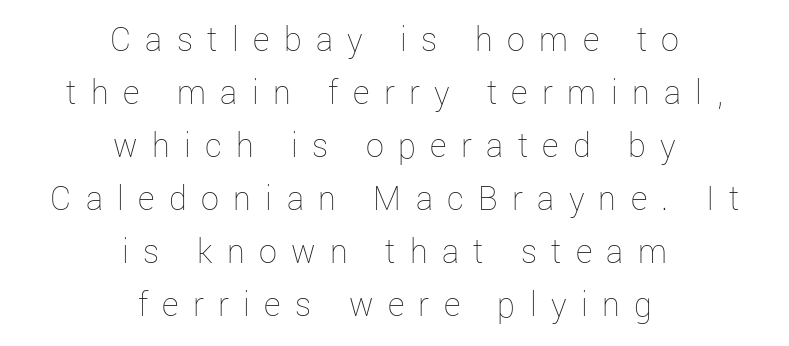
The image shows 36 px thin type, upright; set centered, normal line spacing (1.47x), unusually wide letter spacing (+0.4 em), not underlined; low stroke contrast and a medium x-height.
